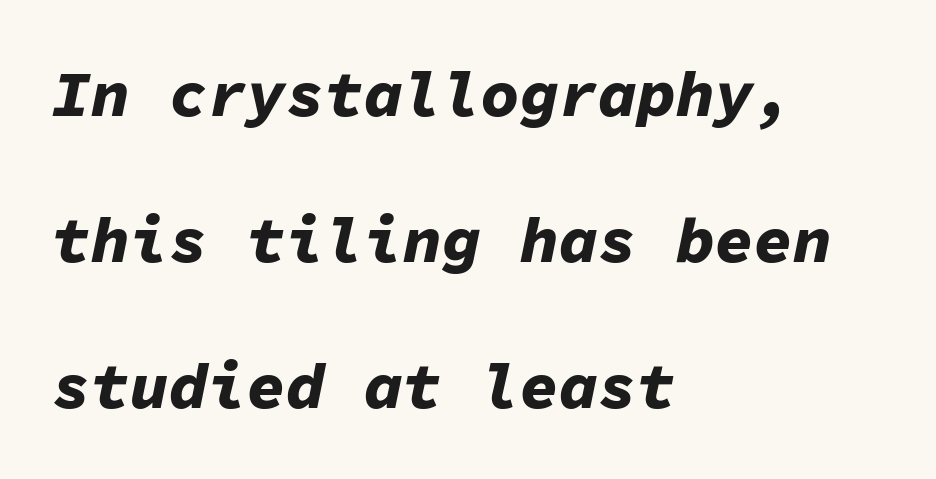
Q: Is the text bold? A: Yes.
Q: Is the text italic (slanted)? A: Yes, it leans right by about 11 degrees.
Q: Is the text underlined? A: No.
Q: How is the paragraph aligned? A: Left-aligned.
Q: Is the spacing between letters normal or unusually wide? A: Normal.
Q: Is the spacing between lines tight, normal or loose? A: Loose.
Q: Width (condensed, normal, or wide)? A: Normal.
Q: Stroke contrast? A: Low.
Q: x-height? A: Medium.
Q: Monospaced? A: Yes.
